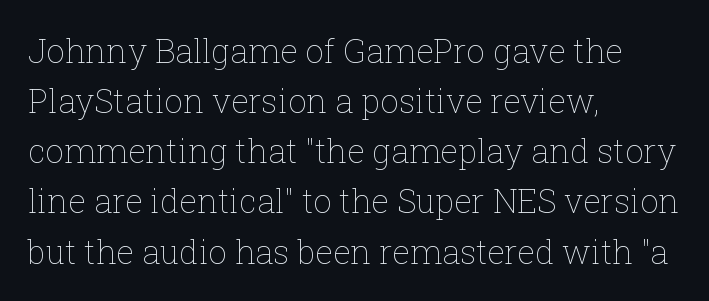
Q: Is the text bold? A: No.
Q: Is the text italic (slanted)? A: No, it is upright.
Q: Is the text underlined? A: No.
Q: How is the paragraph aligned? A: Left-aligned.
Q: Is the spacing between letters normal or unusually wide? A: Normal.
Q: Is the spacing between lines tight, normal or loose? A: Normal.
Q: Width (condensed, normal, or wide)? A: Normal.
Q: Stroke contrast? A: Low.
Q: x-height? A: Medium.
Q: Monospaced? A: No.
